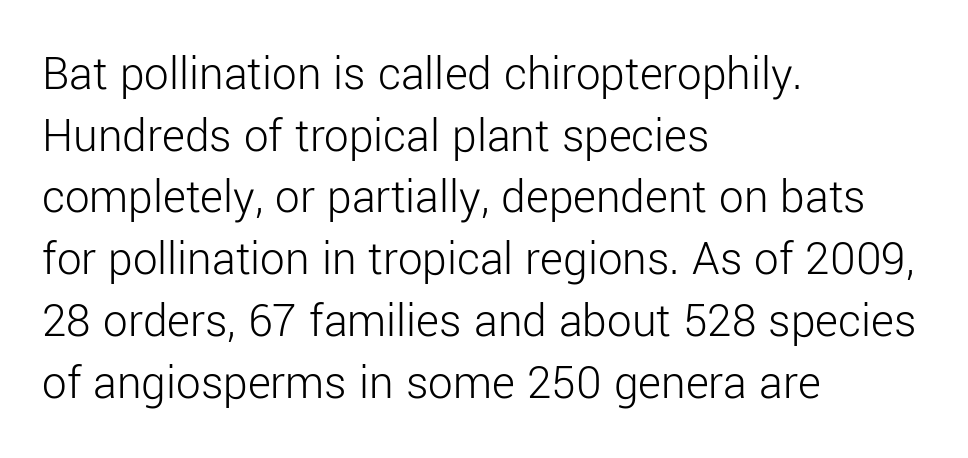
Q: Is the text bold? A: No.
Q: Is the text italic (slanted)? A: No, it is upright.
Q: Is the typeface a serif or a sans-serif typeface? A: Sans-serif.
Q: Is the text underlined? A: No.
Q: How is the paragraph aligned? A: Left-aligned.
Q: Is the spacing between letters normal or unusually wide? A: Normal.
Q: Is the spacing between lines tight, normal or loose? A: Normal.
Q: Width (condensed, normal, or wide)? A: Normal.
Q: Stroke contrast? A: Low.
Q: x-height? A: Medium.
Q: Monospaced? A: No.
